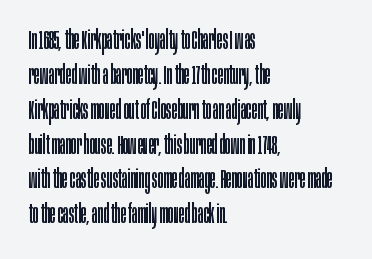
Q: Is the text bold? A: No.
Q: Is the text italic (slanted)? A: No, it is upright.
Q: Is the text underlined? A: No.
Q: How is the paragraph aligned? A: Left-aligned.
Q: Is the spacing between letters normal or unusually wide? A: Normal.
Q: Is the spacing between lines tight, normal or loose? A: Normal.
